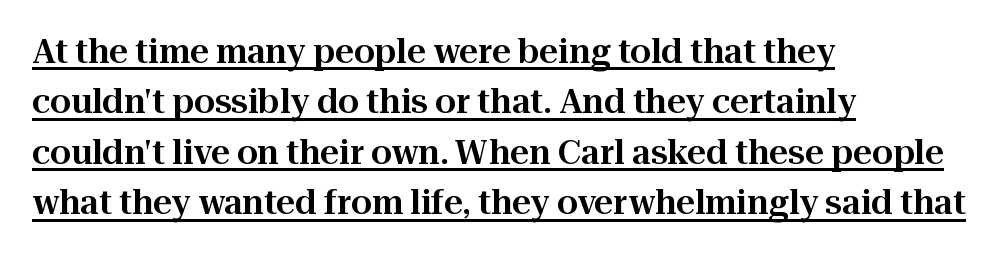
The image shows 33 px serif type, upright; set left-aligned, normal line spacing (1.53x), normal letter spacing, underlined; high stroke contrast and a medium x-height.
